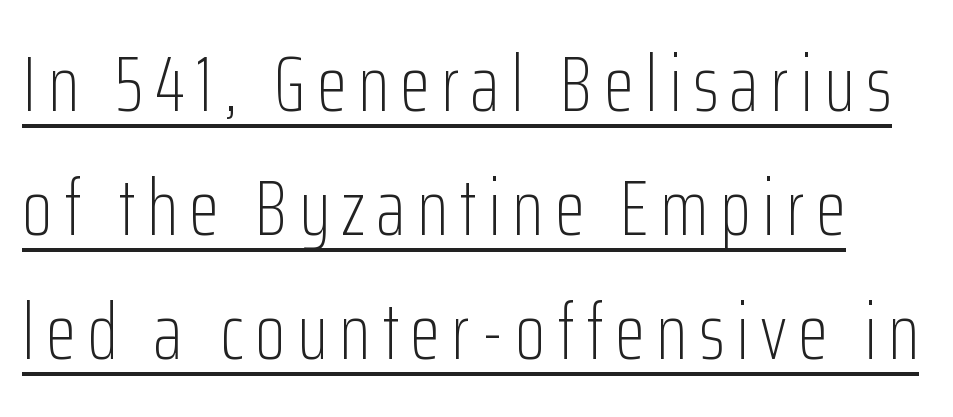
The image shows 78 px light, condensed sans-serif type, upright; set normal line spacing (1.59x), underlined; low stroke contrast and a medium x-height.
